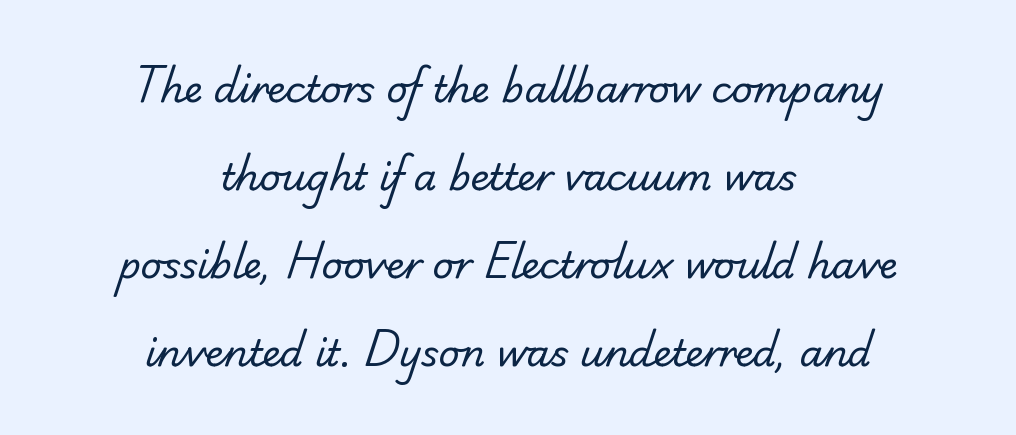
{"serif": "no", "bold": "no", "weight": "regular", "width": "normal", "stroke_contrast": "low", "x_height": "small", "monospaced": "no", "underline": "no", "align": "center", "line_spacing": "loose", "line_spacing_ratio": 2.38, "letter_spacing": "normal", "letter_spacing_em": 0.0, "glyph_px": 37}
